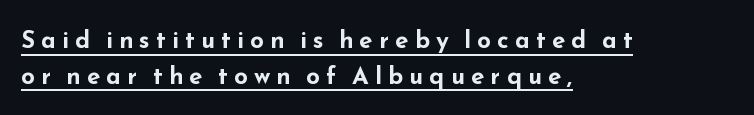
Q: Is the text bold? A: Yes.
Q: Is the text italic (slanted)? A: No, it is upright.
Q: Is the text underlined? A: Yes.
Q: How is the paragraph aligned? A: Left-aligned.
Q: Is the spacing between letters normal or unusually wide? A: Unusually wide.
Q: Is the spacing between lines tight, normal or loose? A: Normal.
